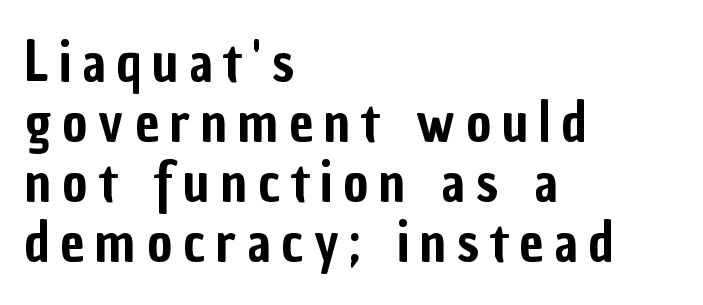
Q: Is the text italic (slanted)? A: No, it is upright.
Q: Is the typeface a serif or a sans-serif typeface? A: Sans-serif.
Q: Is the text underlined? A: No.
Q: How is the paragraph aligned? A: Left-aligned.
Q: Is the spacing between letters normal or unusually wide? A: Unusually wide.
Q: Is the spacing between lines tight, normal or loose? A: Tight.
Q: Width (condensed, normal, or wide)? A: Condensed.
Q: Stroke contrast? A: Low.
Q: x-height? A: Medium.
Q: Monospaced? A: No.
